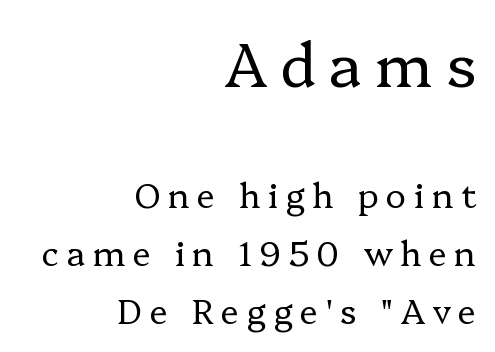
Q: Is the text bold? A: No.
Q: Is the text italic (slanted)? A: No, it is upright.
Q: Is the typeface a serif or a sans-serif typeface? A: Serif.
Q: Is the text underlined? A: No.
Q: How is the paragraph aligned? A: Right-aligned.
Q: Is the spacing between letters normal or unusually wide? A: Unusually wide.
Q: Is the spacing between lines tight, normal or loose? A: Normal.
Q: Which block of text is set in a larger size, the first (top) or the second (bottom)? A: The first (top) one.
Q: Width (condensed, normal, or wide)? A: Normal.
Q: Stroke contrast? A: Low.
Q: x-height? A: Medium.
Q: Monospaced? A: No.
